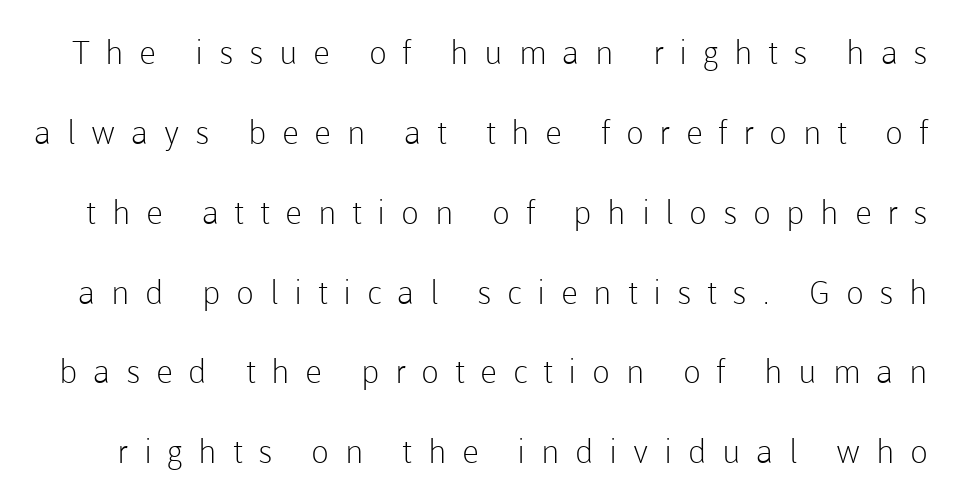
Do the characters align in a grid? No, the font is proportional. These lines are composed in type without serifs. You could only call the tracking loose — the letters float apart. Regarding leading, the lines here are spaced well apart. A quiet, ordinary-to-light weight characterises the typeface. Decoration check: the copy has no underline.
